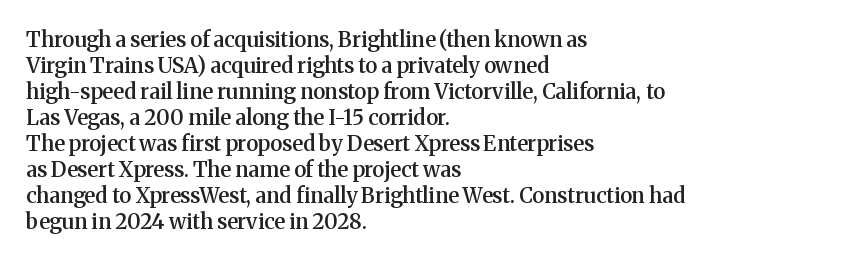
Q: Is the text bold? A: Semi-bold.
Q: Is the text italic (slanted)? A: No, it is upright.
Q: Is the text underlined? A: No.
Q: How is the paragraph aligned? A: Left-aligned.
Q: Is the spacing between letters normal or unusually wide? A: Normal.
